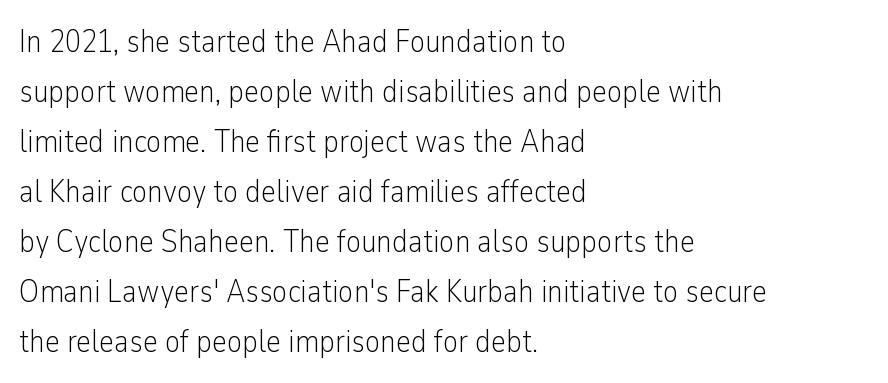
The glyphs in this specimen are sans serif. Is the letter spacing exaggerated? No — it looks like the ordinary default. Varying glyph widths throughout — classic text-font behaviour. Vertical strokes here are truly vertical.
